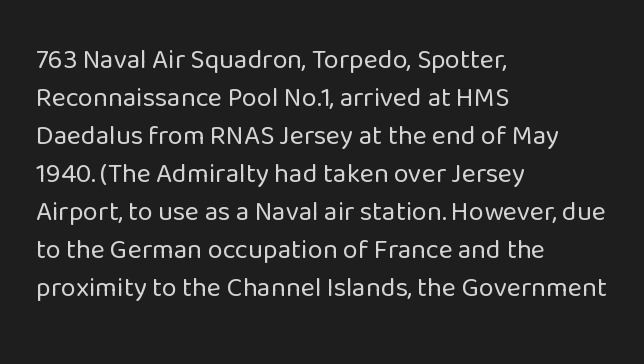
{"italic": "no", "bold": "no", "underline": "no", "align": "left", "line_spacing": "normal", "line_spacing_ratio": 1.41, "letter_spacing": "normal", "letter_spacing_em": 0.0, "glyph_px": 27}
